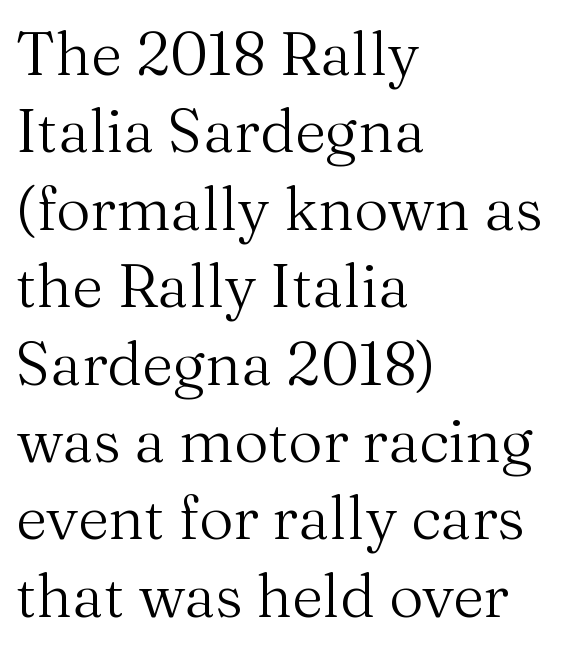
The image shows 60 px regular-weight serif type, upright; set left-aligned, normal line spacing (1.29x), normal letter spacing, not underlined; medium stroke contrast and a medium x-height.
